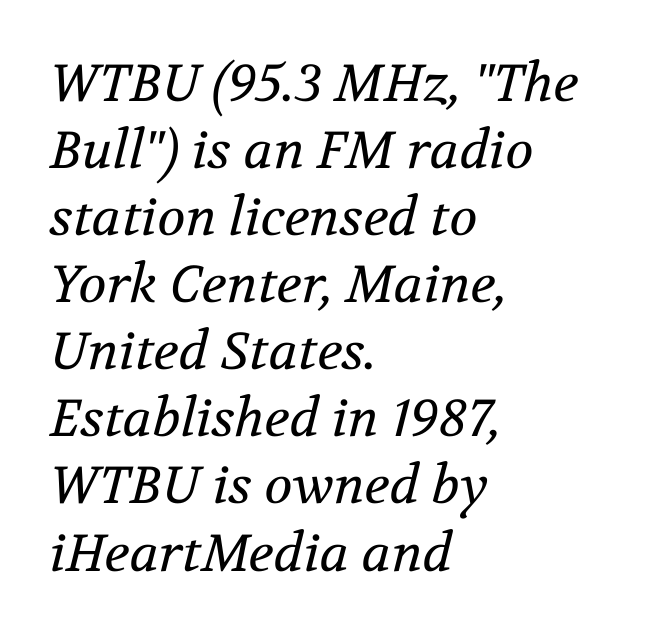
Q: Is the text bold? A: No.
Q: Is the text italic (slanted)? A: Yes, it leans right by about 12 degrees.
Q: Is the typeface a serif or a sans-serif typeface? A: Serif.
Q: Is the text underlined? A: No.
Q: How is the paragraph aligned? A: Left-aligned.
Q: Is the spacing between letters normal or unusually wide? A: Normal.
Q: Is the spacing between lines tight, normal or loose? A: Normal.
Q: Width (condensed, normal, or wide)? A: Normal.
Q: Stroke contrast? A: Medium.
Q: x-height? A: Medium.
Q: Monospaced? A: No.
